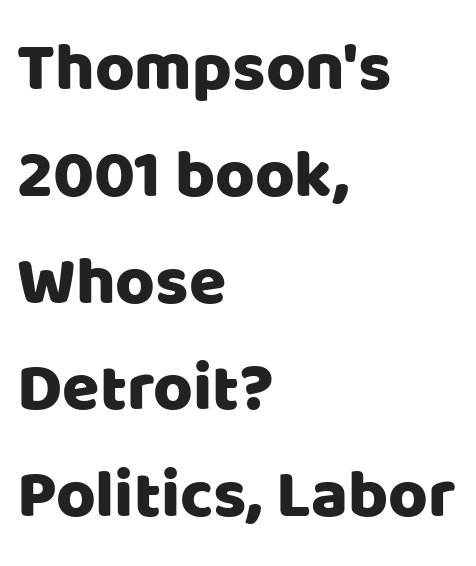
The image shows 68 px sans-serif type, upright; set left-aligned, normal line spacing (1.57x), normal letter spacing, not underlined; low stroke contrast and a large x-height.
